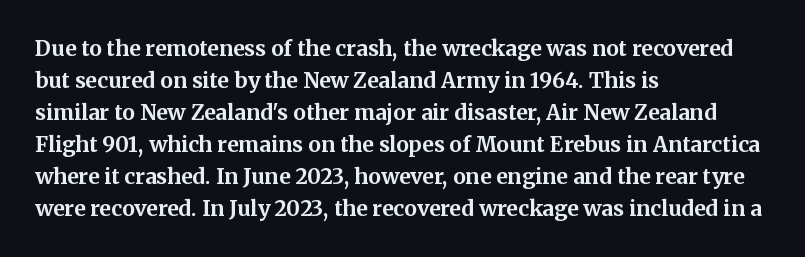
Q: Is the text bold? A: Yes.
Q: Is the text italic (slanted)? A: No, it is upright.
Q: Is the text underlined? A: No.
Q: How is the paragraph aligned? A: Left-aligned.
Q: Is the spacing between letters normal or unusually wide? A: Normal.
Q: Is the spacing between lines tight, normal or loose? A: Normal.
